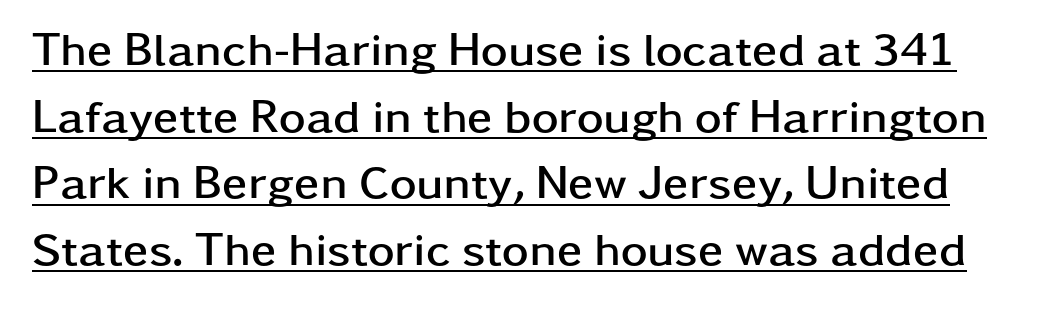
The image shows 46 px semibold, wide sans-serif type, upright; set normal line spacing (1.45x), normal letter spacing, underlined; low stroke contrast and a medium x-height.
